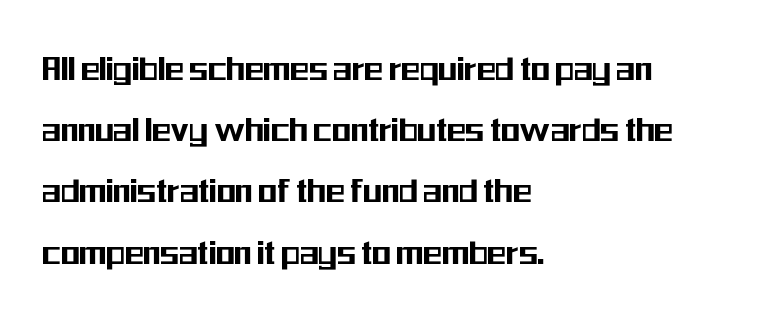
Q: Is the text italic (slanted)? A: No, it is upright.
Q: Is the typeface a serif or a sans-serif typeface? A: Sans-serif.
Q: Is the text underlined? A: No.
Q: How is the paragraph aligned? A: Left-aligned.
Q: Is the spacing between letters normal or unusually wide? A: Normal.
Q: Is the spacing between lines tight, normal or loose? A: Normal.
Q: Width (condensed, normal, or wide)? A: Condensed.
Q: Stroke contrast? A: Medium.
Q: x-height? A: Medium.
Q: Monospaced? A: No.
